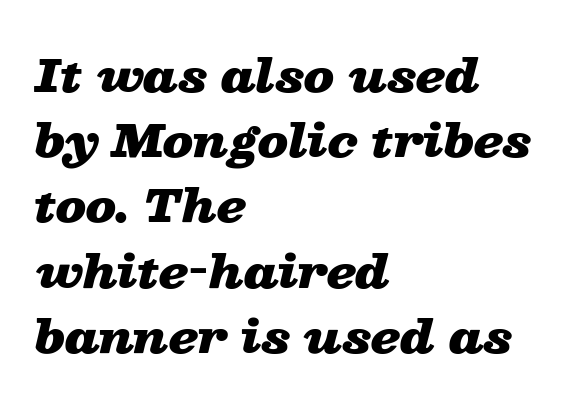
The image shows 45 px heavy, wide type, italic (leaning right); set left-aligned, normal line spacing (1.45x), normal letter spacing, not underlined; low stroke contrast and a medium x-height.
